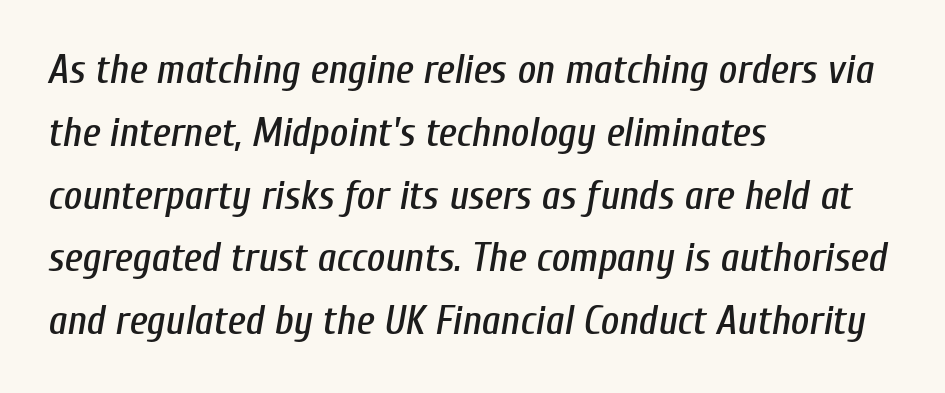
The image shows 40 px condensed type, italic (leaning right); set left-aligned, normal line spacing (1.57x), normal letter spacing, not underlined; low stroke contrast and a medium x-height.
